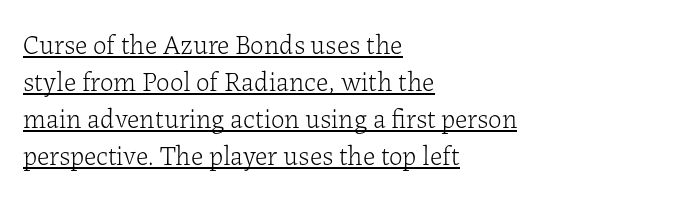
{"italic": "no", "bold": "no", "underline": "yes", "align": "left", "line_spacing": "normal", "line_spacing_ratio": 1.37, "letter_spacing": "normal", "letter_spacing_em": 0.0, "glyph_px": 27}
